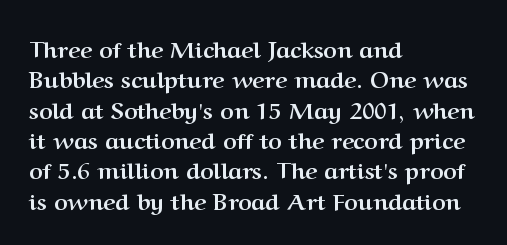
Each word holds together tightly as a unit, with standard inter-letter gaps. Typeset ragged right — the left edge is the straight one. Has an underline been added? It has not. The passage shown stacks its lines at a standard gap. A typesetter would mark this as roman, not italic. The passage shown is emphatically bold.
